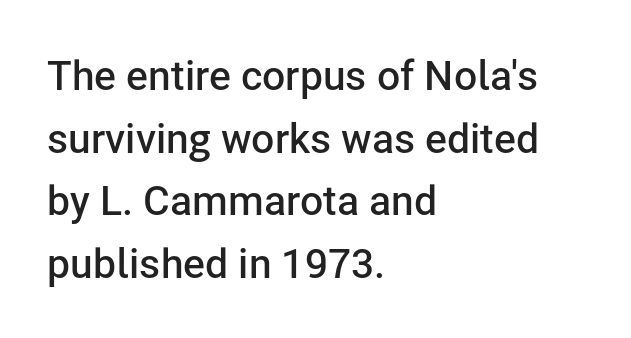
Q: Is the text bold? A: Semi-bold.
Q: Is the text italic (slanted)? A: No, it is upright.
Q: Is the typeface a serif or a sans-serif typeface? A: Sans-serif.
Q: Is the text underlined? A: No.
Q: How is the paragraph aligned? A: Left-aligned.
Q: Is the spacing between letters normal or unusually wide? A: Normal.
Q: Is the spacing between lines tight, normal or loose? A: Normal.
Q: Width (condensed, normal, or wide)? A: Normal.
Q: Stroke contrast? A: Low.
Q: x-height? A: Medium.
Q: Monospaced? A: No.
